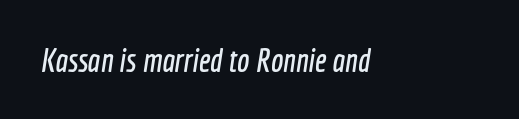
Q: Is the typeface a serif or a sans-serif typeface? A: Sans-serif.
Q: Is the text underlined? A: No.
Q: How is the paragraph aligned? A: Left-aligned.
Q: Is the spacing between letters normal or unusually wide? A: Normal.
Q: Width (condensed, normal, or wide)? A: Condensed.
Q: x-height? A: Medium.
Q: Monospaced? A: No.
